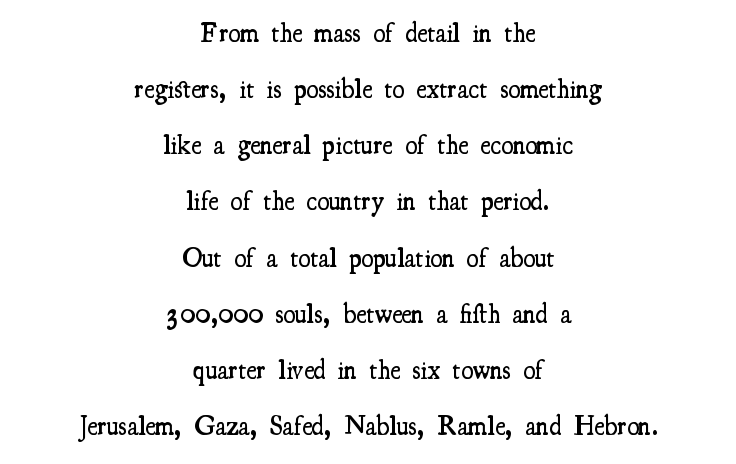
The image shows 27 px text type, upright; set centered, loose line spacing (2.08x), normal letter spacing, not underlined.
